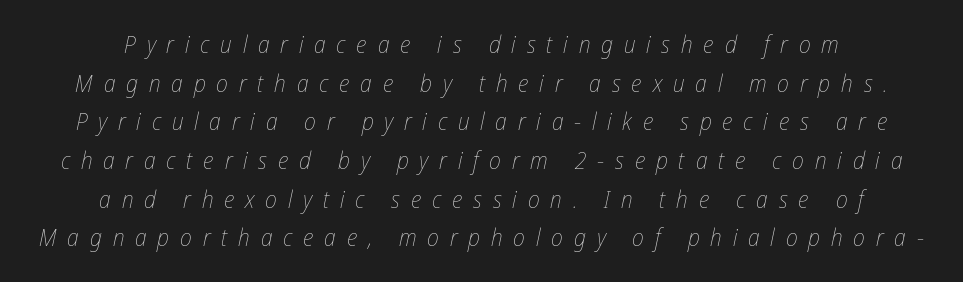
{"italic": "yes", "lean": "right", "slant_degrees": 12, "bold": "no", "underline": "no", "align": "center", "line_spacing": "normal", "line_spacing_ratio": 1.61, "letter_spacing": "wide", "letter_spacing_em": 0.45, "glyph_px": 24}
